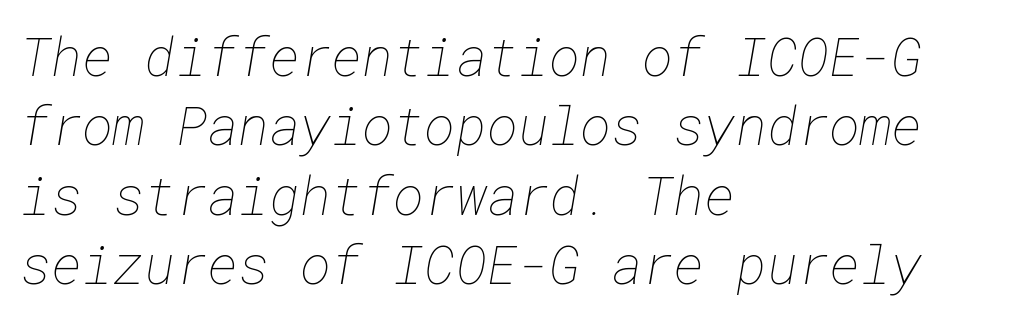
Standard letterfit; no display-style spreading of the glyphs. The passage is arranged the way most books set body copy — flush left. These lines sit exactly where default settings would place them. Glance below the letters and you will spot only blank space. The typesetting does not lean heavy: it is not bold.
